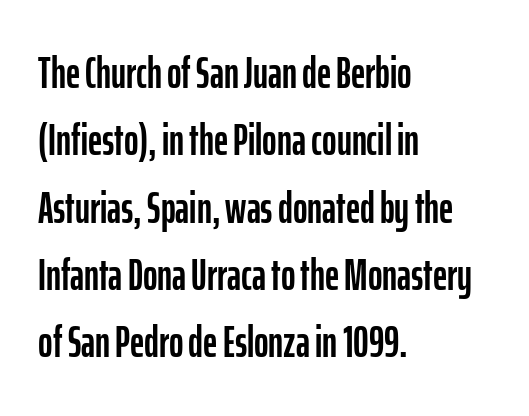
The image shows 44 px condensed sans-serif type, upright; set left-aligned, normal line spacing (1.53x), normal letter spacing, not underlined; low stroke contrast and a medium x-height.
